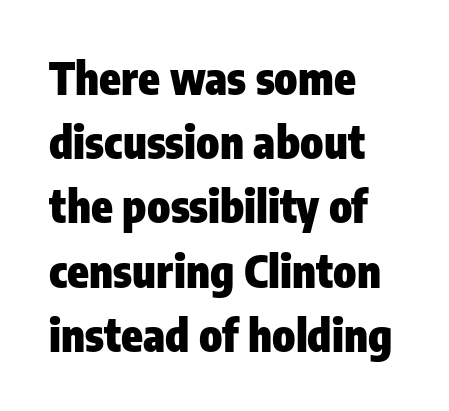
The image shows 44 px heavy, condensed sans-serif type, upright; set left-aligned, normal line spacing (1.46x), normal letter spacing, not underlined; low stroke contrast and a medium x-height.
